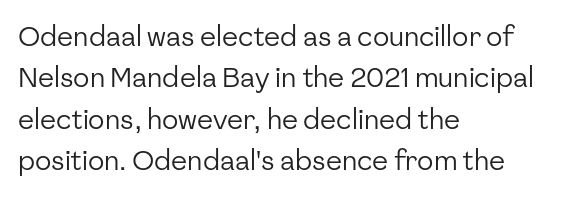
In terms of leading, this rendering sits right in the middle. The lettering stays uniformly vertical, giving the passage a roman look. Decoration check: the copy has no underline. The passage shown is not bold in any degree. How are the letters spaced? Ordinarily, with no added tracking.
